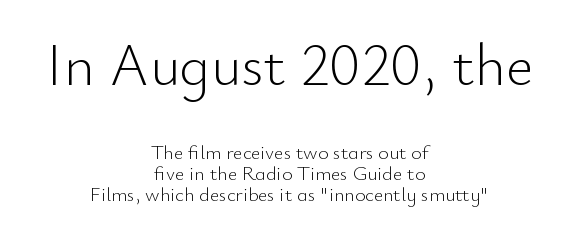
Clear beneath every line of the passage. This layout puts the oversized block above and the modest block below. Is this a heavy cut? Hardly; it is regular or lighter. These lines are centered, leaving both edges ragged. Students, note that the glyphs here touch the page at normal intervals. A typesetter would mark this as roman, not italic.
